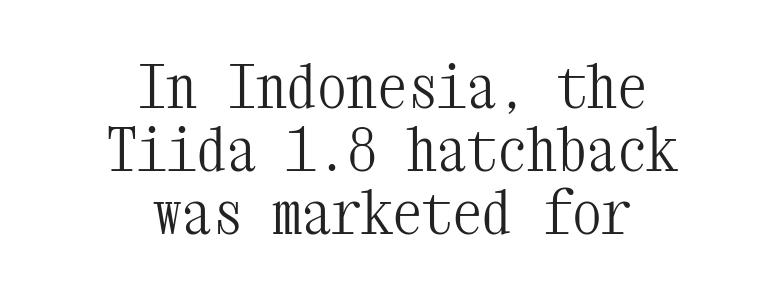
{"serif": "yes", "italic": "no", "bold": "no", "weight": "light", "width": "condensed", "stroke_contrast": "medium", "x_height": "medium", "monospaced": "yes", "underline": "no", "align": "center", "line_spacing": "tight", "line_spacing_ratio": 1.05, "letter_spacing": "normal", "letter_spacing_em": 0.0, "glyph_px": 60}
